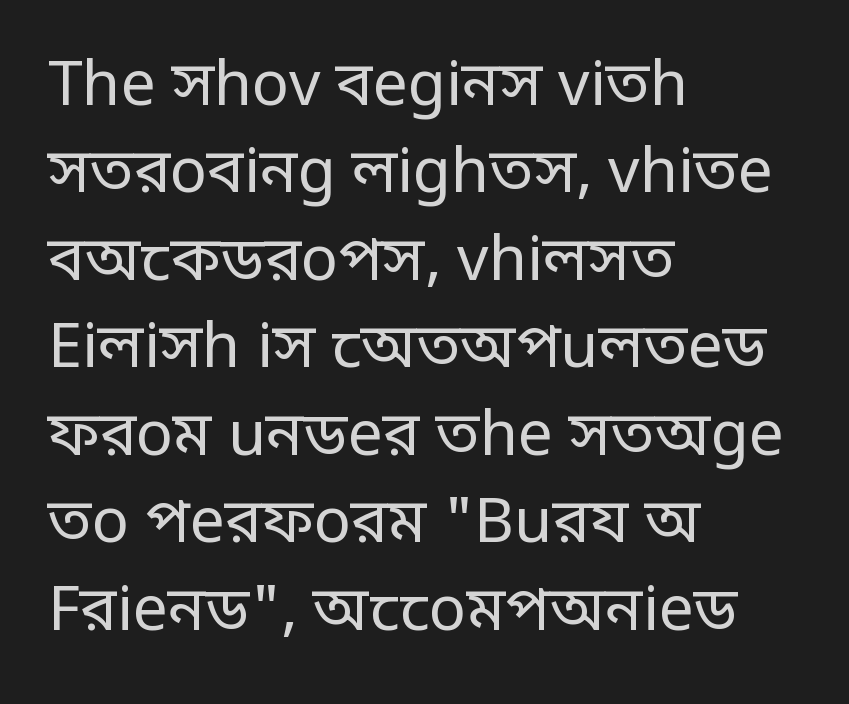
You can tell from the bare stems that sans-serif type was used. A normal amount of white space separates one row of letters from the next. A student would call this left alignment; a typographer would say flush left, rag right. Varying glyph widths throughout — classic text-font behaviour. No heavy texture on the line: the type isn't bold. The space directly below the letters is spotless.
